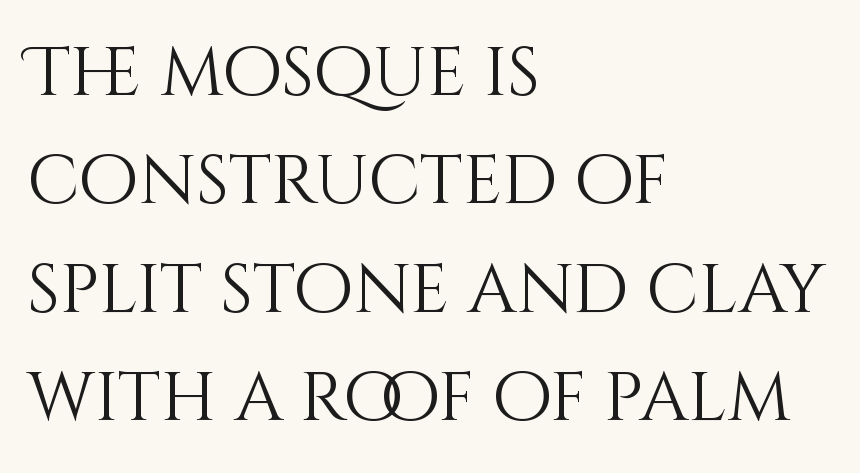
Q: Is the text bold? A: No.
Q: Is the text italic (slanted)? A: No, it is upright.
Q: Is the text underlined? A: No.
Q: How is the paragraph aligned? A: Left-aligned.
Q: Is the spacing between letters normal or unusually wide? A: Normal.
Q: Is the spacing between lines tight, normal or loose? A: Normal.
Q: Width (condensed, normal, or wide)? A: Normal.
Q: Stroke contrast? A: Medium.
Q: x-height? A: Large.
Q: Monospaced? A: No.
